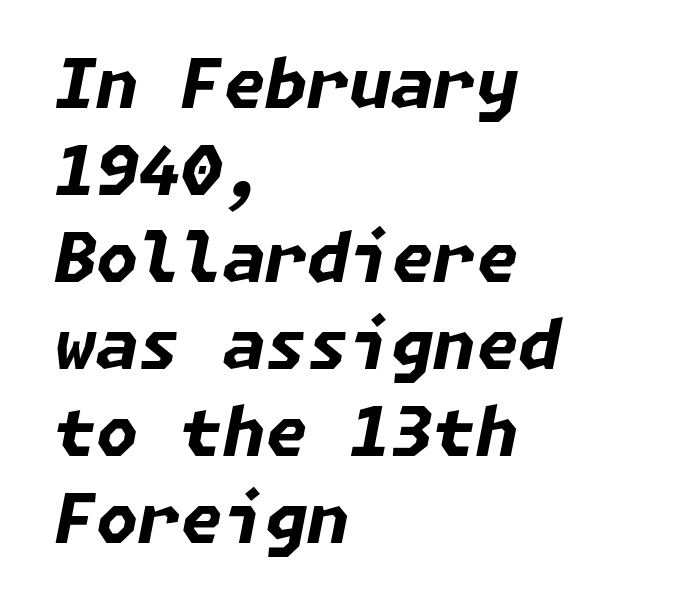
These lines are set flush left with a ragged right edge. The typography opts for an oblique posture over an upright one. In terms of leading, this rendering sits right in the middle. The baseline area is clear.
